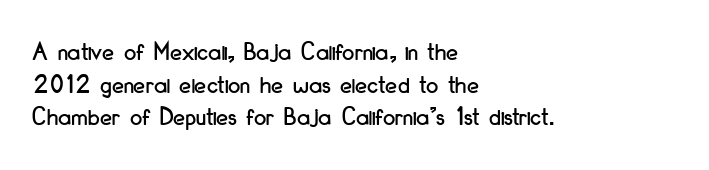
Q: Is the text italic (slanted)? A: No, it is upright.
Q: Is the text underlined? A: No.
Q: How is the paragraph aligned? A: Left-aligned.
Q: Is the spacing between letters normal or unusually wide? A: Normal.
